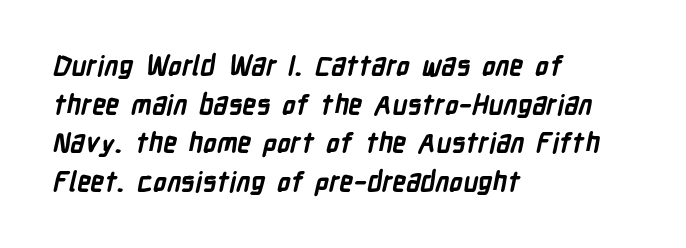
The image shows 27 px bold type; set left-aligned, normal line spacing (1.43x), normal letter spacing, not underlined.
